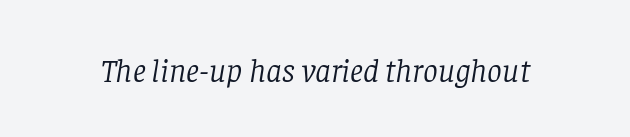
Q: Is the text bold? A: No.
Q: Is the text italic (slanted)? A: Yes, it leans right by about 8 degrees.
Q: Is the typeface a serif or a sans-serif typeface? A: Serif.
Q: Is the text underlined? A: No.
Q: Is the spacing between letters normal or unusually wide? A: Normal.
Q: Width (condensed, normal, or wide)? A: Normal.
Q: Stroke contrast? A: Low.
Q: x-height? A: Large.
Q: Monospaced? A: No.
